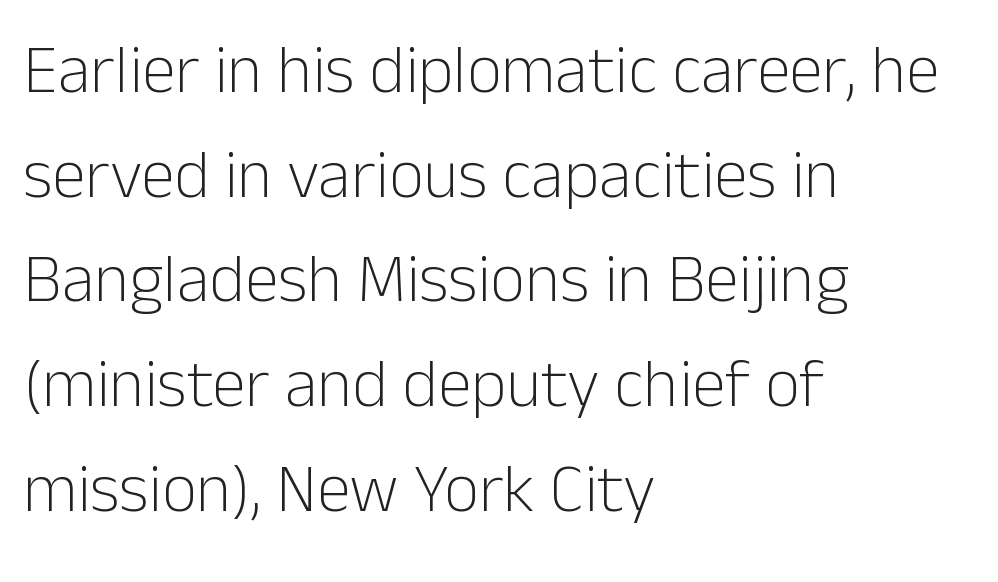
{"serif": "no", "italic": "no", "bold": "no", "weight": "light", "width": "normal", "stroke_contrast": "low", "x_height": "medium", "monospaced": "no", "underline": "no", "align": "left", "line_spacing": "normal", "line_spacing_ratio": 1.54, "letter_spacing": "normal", "letter_spacing_em": 0.0, "glyph_px": 68}
